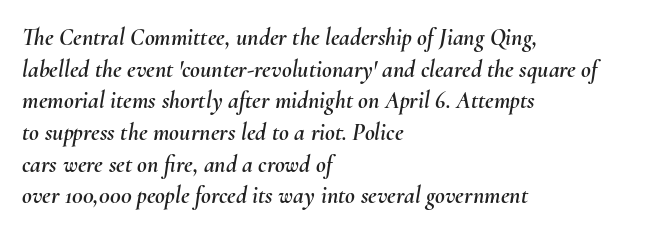
Q: Is the text italic (slanted)? A: Yes, it leans right by about 10 degrees.
Q: Is the text underlined? A: No.
Q: How is the paragraph aligned? A: Left-aligned.
Q: Is the spacing between letters normal or unusually wide? A: Normal.
Q: Is the spacing between lines tight, normal or loose? A: Normal.
